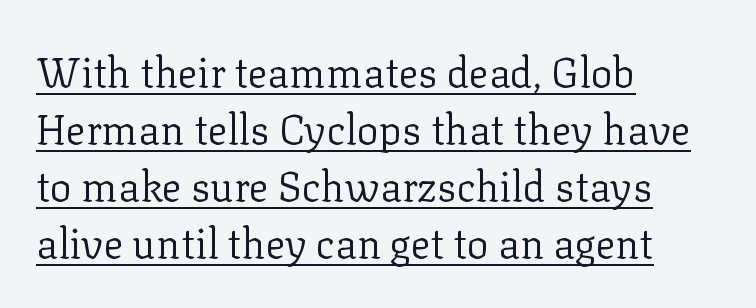
{"serif": "yes", "italic": "no", "bold": "no", "weight": "regular", "width": "normal", "stroke_contrast": "low", "x_height": "medium", "monospaced": "no", "underline": "yes", "align": "left", "line_spacing": "normal", "line_spacing_ratio": 1.39, "letter_spacing": "normal", "letter_spacing_em": 0.0, "glyph_px": 41}
